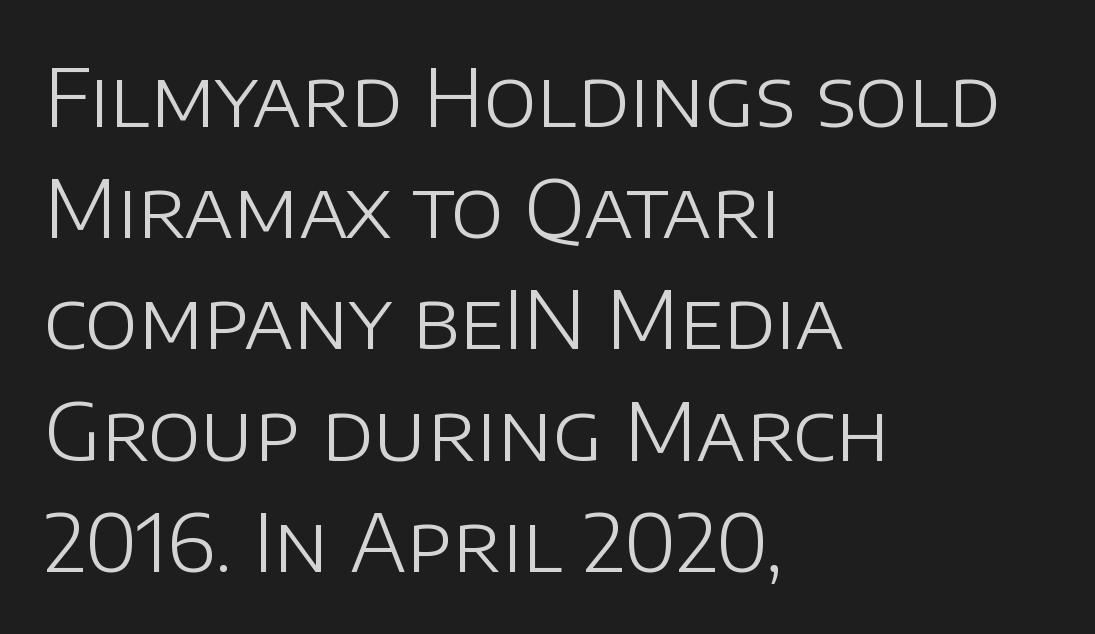
The image shows 80 px light sans-serif type, upright; set left-aligned, normal line spacing (1.39x), normal letter spacing, not underlined; low stroke contrast and a large x-height.
